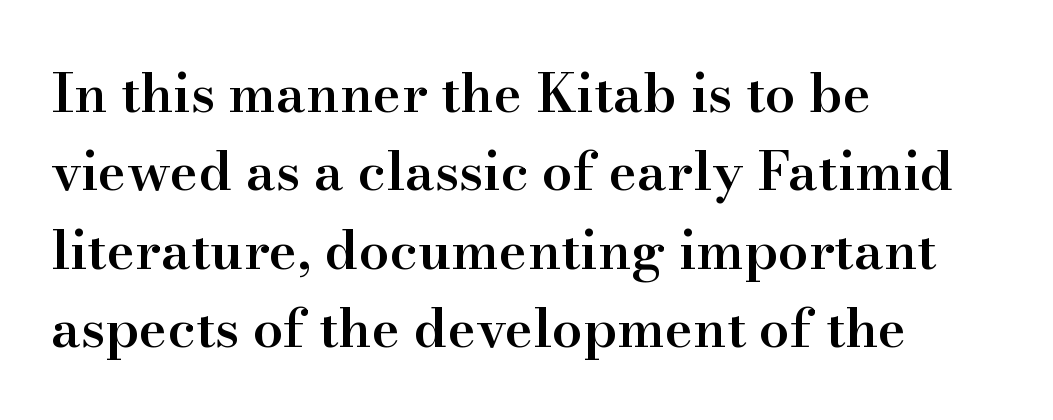
Quick note: underline off. Does the copy run flush right? No — it runs flush left. Posture: straight, roman, zero tilt. There is no visible air inserted between adjacent glyphs. Summary of weight: moderately heavy, a semibold.
